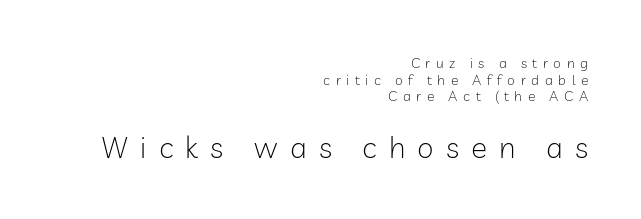
The image shows 30 px light sans-serif type, upright; set right-aligned, line spacing 1.18x, unusually wide letter spacing (+0.4 em), not underlined; the second (bottom) block is 2.14x larger; low stroke contrast and a medium x-height.
